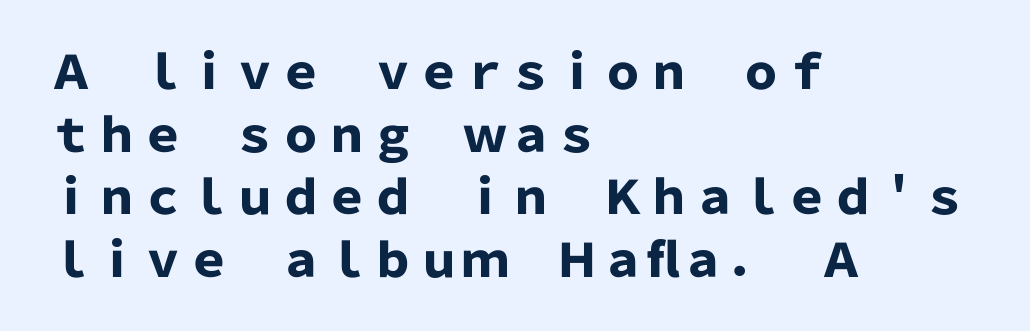
In terms of letterspacing, this is plain default setting. Students, this is bold: see how much ink each stroke carries. Descender tails drop into unmarked territory. This sample keeps an unexceptional amount of space between lines. In terms of letterform style, serifs are entirely absent. The passage is arranged the way most books set body copy — flush left.
